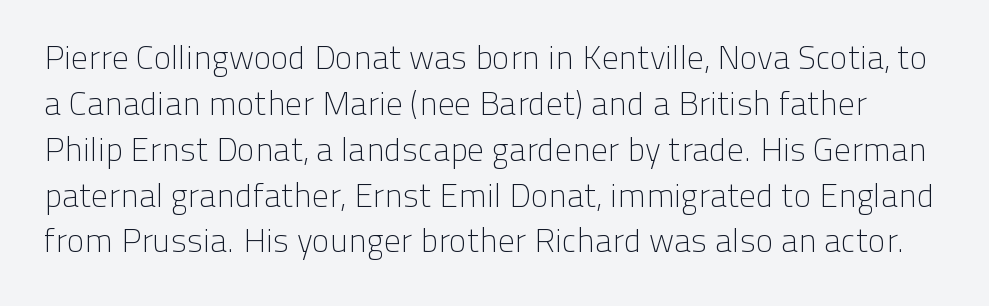
{"serif": "no", "italic": "no", "bold": "no", "weight": "light", "width": "normal", "stroke_contrast": "low", "x_height": "medium", "monospaced": "no", "underline": "no", "line_spacing": "normal", "line_spacing_ratio": 1.39, "letter_spacing": "normal", "letter_spacing_em": 0.0, "glyph_px": 33}
